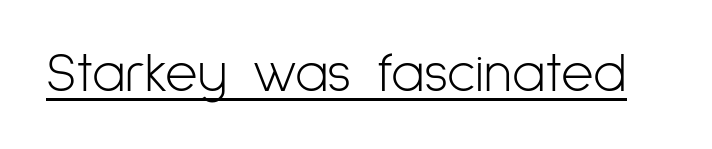
Each word holds together tightly as a unit, with standard inter-letter gaps. The letters look calm and open, with moderate or lighter stems. Tall strokes in this sample are plumb rather than angled. Spacing verdict: proportional, widths tailored to each character. Emphasis is given by a line drawn under the lettering. This sample uses a sans-serif face.
